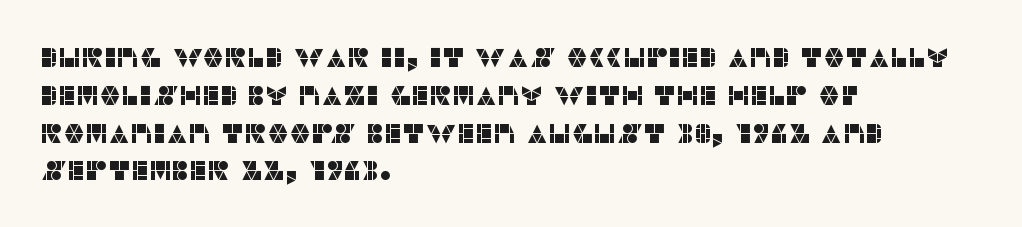
{"italic": "no", "underline": "no", "align": "left", "line_spacing": "normal", "line_spacing_ratio": 1.4, "letter_spacing": "normal", "letter_spacing_em": 0.0, "glyph_px": 27}
